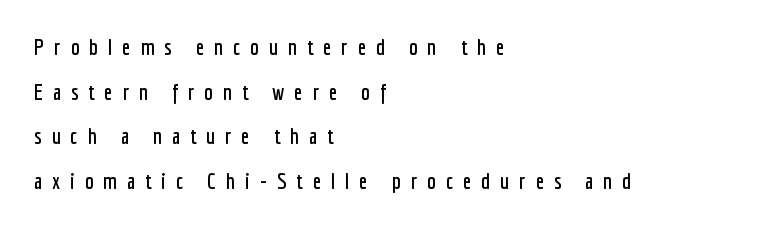
The image shows 22 px text type, upright; set left-aligned, loose line spacing (2.03x), unusually wide letter spacing (+0.45 em), not underlined.
